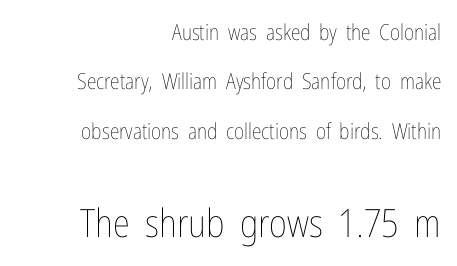
Q: Is the text bold? A: No.
Q: Is the text italic (slanted)? A: No, it is upright.
Q: Is the text underlined? A: No.
Q: How is the paragraph aligned? A: Right-aligned.
Q: Is the spacing between letters normal or unusually wide? A: Normal.
Q: Is the spacing between lines tight, normal or loose? A: Loose.
Q: Which block of text is set in a larger size, the first (top) or the second (bottom)? A: The second (bottom) one.
Q: Width (condensed, normal, or wide)? A: Condensed.
Q: Stroke contrast? A: Low.
Q: x-height? A: Medium.
Q: Monospaced? A: No.
